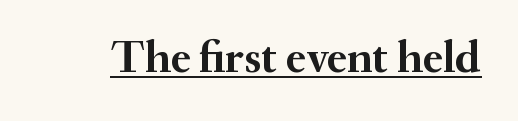
{"serif": "yes", "italic": "no", "bold": "yes", "weight": "semibold", "width": "normal", "stroke_contrast": "medium", "x_height": "small", "monospaced": "no", "underline": "yes", "letter_spacing": "normal", "letter_spacing_em": 0.0, "glyph_px": 46}
